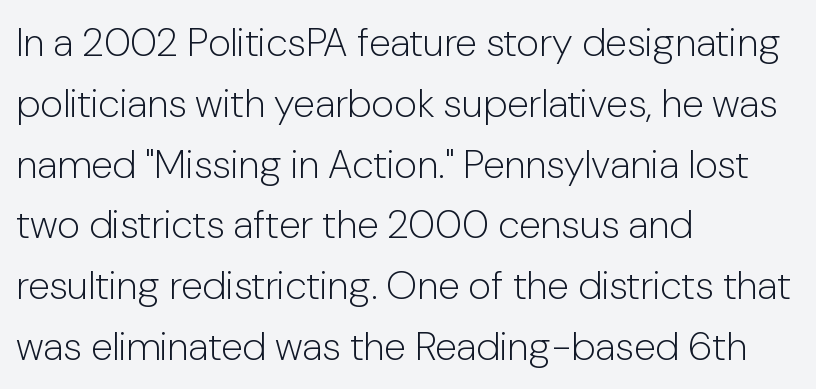
{"serif": "no", "italic": "no", "bold": "no", "weight": "light", "width": "normal", "stroke_contrast": "low", "x_height": "medium", "monospaced": "no", "underline": "no", "align": "left", "line_spacing": "normal", "line_spacing_ratio": 1.52, "letter_spacing": "normal", "letter_spacing_em": 0.0, "glyph_px": 40}
